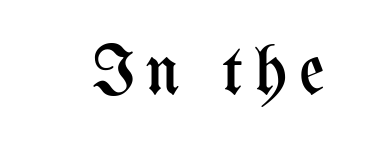
{"italic": "no", "bold": "no", "weight": "regular", "width": "condensed", "stroke_contrast": "medium", "x_height": "medium", "monospaced": "no", "underline": "no", "glyph_px": 70}
